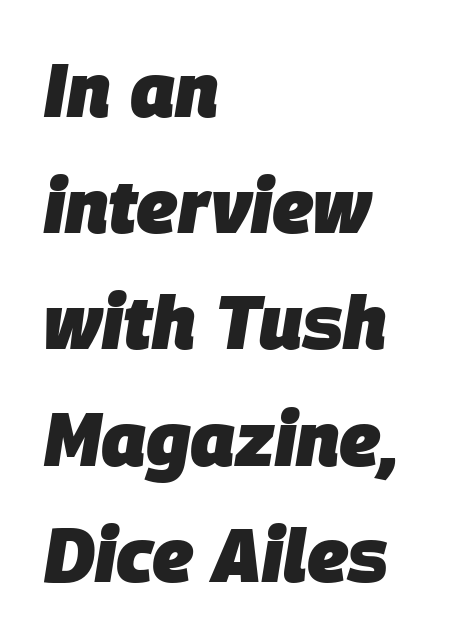
{"italic": "yes", "lean": "right", "slant_degrees": 9, "bold": "yes", "weight": "heavy", "width": "normal", "stroke_contrast": "low", "x_height": "large", "monospaced": "no", "underline": "no", "align": "left", "line_spacing": "normal", "line_spacing_ratio": 1.55, "letter_spacing": "normal", "letter_spacing_em": 0.0, "glyph_px": 75}
